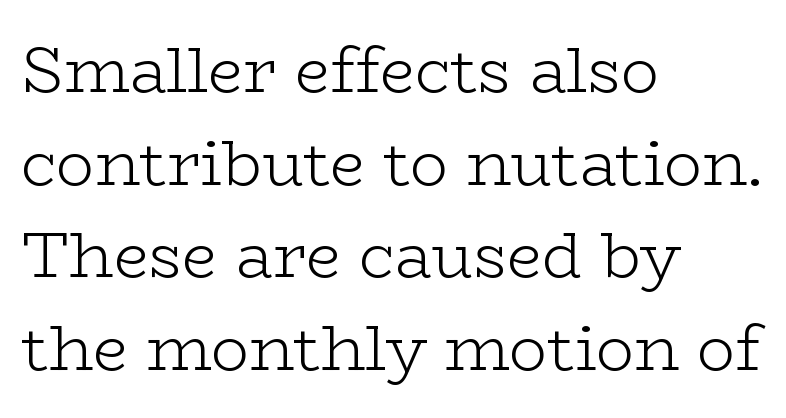
All the whitespace from short lines collects on the right. The gap between lines stays unmarked. Interline gaps are of average width in this sample. Compared with typical body copy, the letter spacing here is the same. Little horizontal feet cap the strokes, marking this as serif type.
